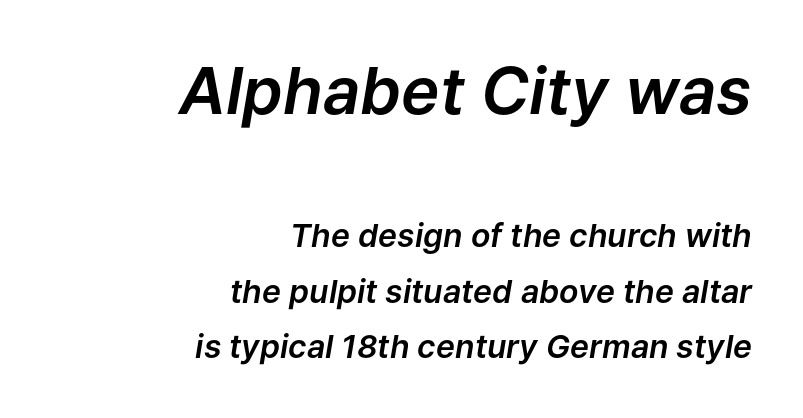
Q: Is the text italic (slanted)? A: Yes, it leans right by about 9 degrees.
Q: Is the text underlined? A: No.
Q: How is the paragraph aligned? A: Right-aligned.
Q: Is the spacing between letters normal or unusually wide? A: Normal.
Q: Which block of text is set in a larger size, the first (top) or the second (bottom)? A: The first (top) one.
Q: Width (condensed, normal, or wide)? A: Normal.
Q: Stroke contrast? A: Low.
Q: x-height? A: Medium.
Q: Monospaced? A: No.
